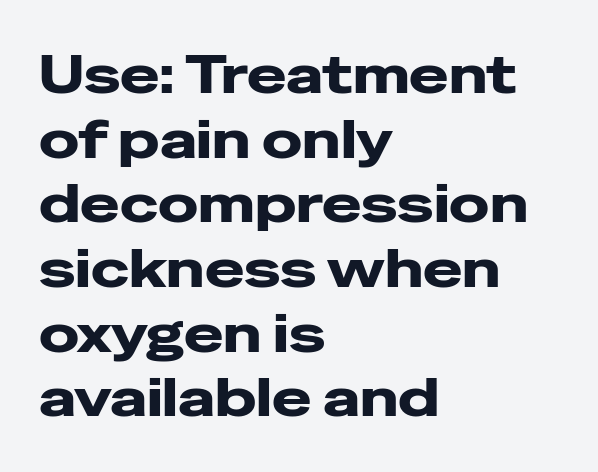
Q: Is the text italic (slanted)? A: No, it is upright.
Q: Is the typeface a serif or a sans-serif typeface? A: Sans-serif.
Q: Is the text underlined? A: No.
Q: How is the paragraph aligned? A: Left-aligned.
Q: Is the spacing between letters normal or unusually wide? A: Normal.
Q: Width (condensed, normal, or wide)? A: Wide.
Q: Stroke contrast? A: Low.
Q: x-height? A: Medium.
Q: Monospaced? A: No.
